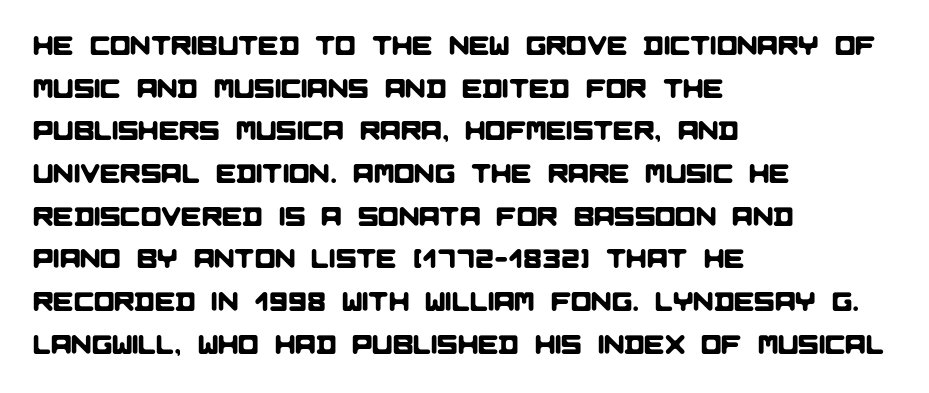
Q: Is the text underlined? A: No.
Q: How is the paragraph aligned? A: Left-aligned.
Q: Is the spacing between letters normal or unusually wide? A: Normal.
Q: Is the spacing between lines tight, normal or loose? A: Normal.
